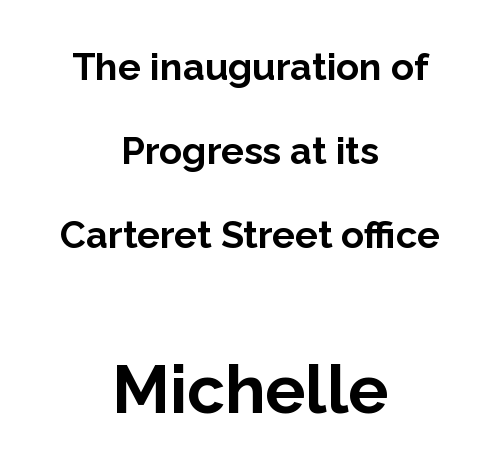
The image shows 67 px bold sans-serif type, upright; set centered, loose line spacing (2.21x), normal letter spacing, not underlined; the second (bottom) block is 1.76x larger; low stroke contrast and a medium x-height.
